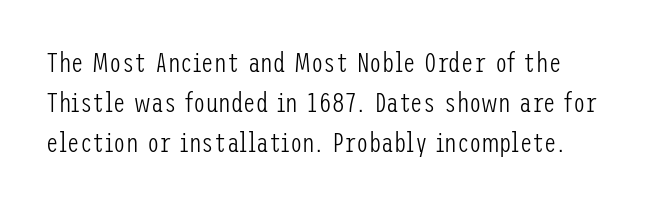
Q: Is the text bold? A: No.
Q: Is the text italic (slanted)? A: No, it is upright.
Q: Is the typeface a serif or a sans-serif typeface? A: Sans-serif.
Q: Is the text underlined? A: No.
Q: Is the spacing between letters normal or unusually wide? A: Normal.
Q: Is the spacing between lines tight, normal or loose? A: Normal.
Q: Width (condensed, normal, or wide)? A: Condensed.
Q: Stroke contrast? A: Low.
Q: x-height? A: Medium.
